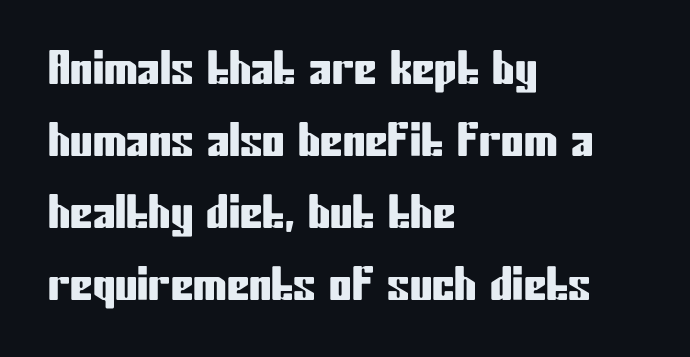
The face used here is a sans, in the tradition of grotesques and geometrics. Line starts are locked; line ends wander. The rows are spaced the way most documents space them. Anything drawn beneath the words? Only blank space.
